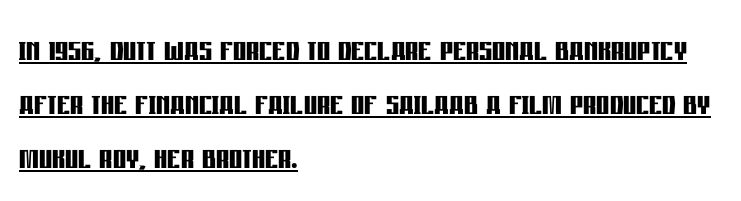
Note the varied advance widths — an 'i' is clearly narrower than an 'm'. You could call the tracking neutral — neither tight nor loose. In designer terms, the underline attribute is active on this setting. You'd pick this weight for a headline — it's a proper bold.
